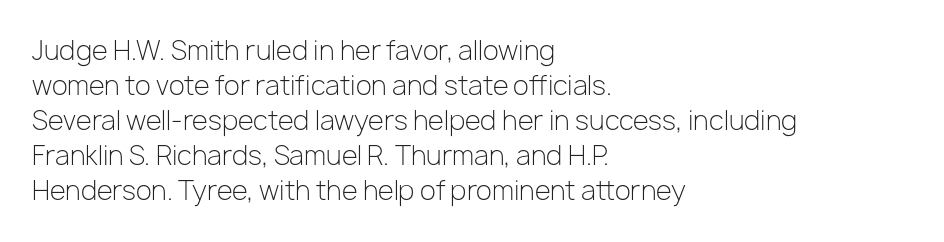
{"italic": "no", "bold": "no", "underline": "no", "align": "left", "line_spacing": "normal", "line_spacing_ratio": 1.35, "letter_spacing": "normal", "letter_spacing_em": 0.0, "glyph_px": 26}
